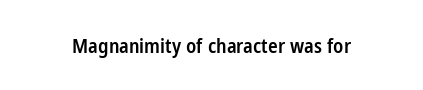
Q: Is the text bold? A: Semi-bold.
Q: Is the text italic (slanted)? A: No, it is upright.
Q: Is the text underlined? A: No.
Q: Is the spacing between letters normal or unusually wide? A: Normal.
